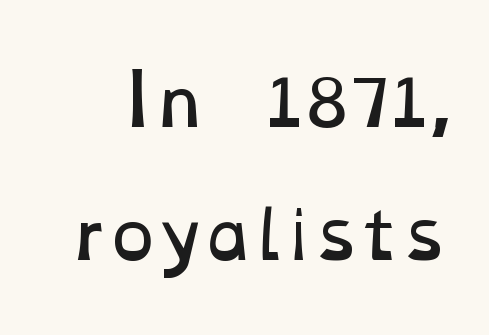
Q: Is the text bold? A: No.
Q: Is the text underlined? A: No.
Q: Is the spacing between letters normal or unusually wide? A: Normal.
Q: Is the spacing between lines tight, normal or loose? A: Loose.
Q: Width (condensed, normal, or wide)? A: Wide.
Q: Stroke contrast? A: Low.
Q: x-height? A: Medium.
Q: Monospaced? A: No.
